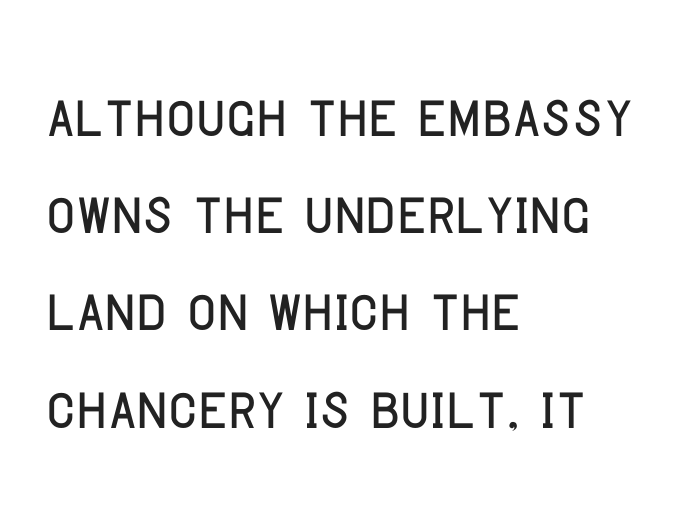
The font's upright variant was chosen for this text. Check under the words: just untouched page. Note the varied advance widths — an 'i' is clearly narrower than an 'm'. Tracking here is standard; glyphs follow each other at the usual distance. Font category for this specimen: sans-serif.
